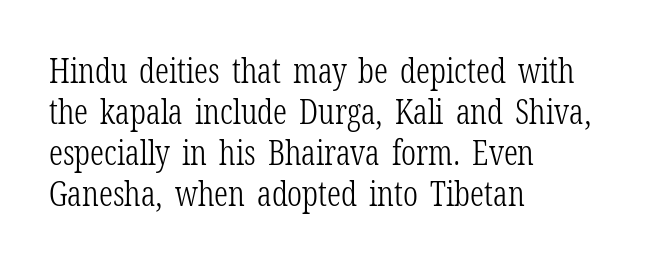
Q: Is the text bold? A: No.
Q: Is the text italic (slanted)? A: No, it is upright.
Q: Is the typeface a serif or a sans-serif typeface? A: Serif.
Q: Is the text underlined? A: No.
Q: How is the paragraph aligned? A: Left-aligned.
Q: Is the spacing between letters normal or unusually wide? A: Normal.
Q: Width (condensed, normal, or wide)? A: Condensed.
Q: Stroke contrast? A: Low.
Q: x-height? A: Medium.
Q: Monospaced? A: No.
